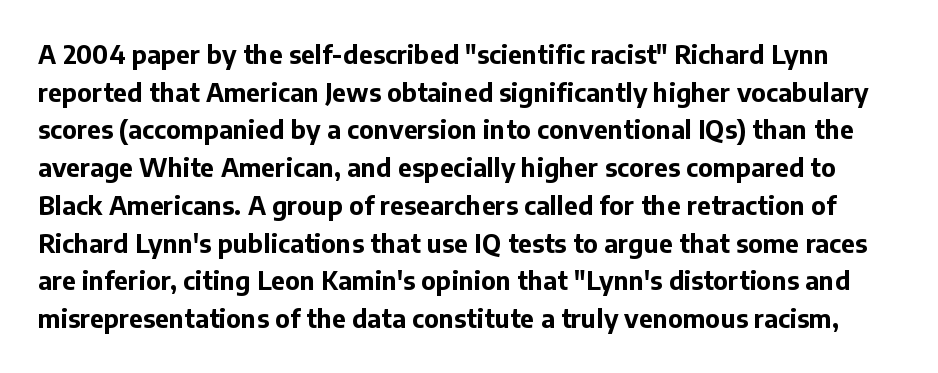
Q: Is the text bold? A: Yes.
Q: Is the text italic (slanted)? A: No, it is upright.
Q: Is the text underlined? A: No.
Q: Is the spacing between letters normal or unusually wide? A: Normal.
Q: Is the spacing between lines tight, normal or loose? A: Normal.
